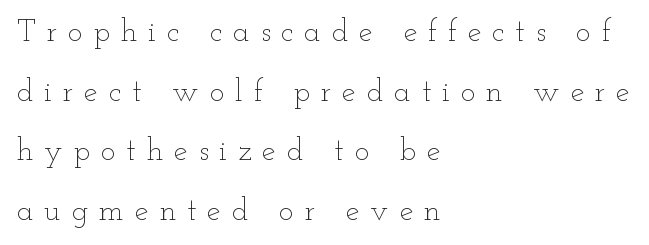
Q: Is the text bold? A: No.
Q: Is the text italic (slanted)? A: No, it is upright.
Q: Is the text underlined? A: No.
Q: How is the paragraph aligned? A: Left-aligned.
Q: Is the spacing between letters normal or unusually wide? A: Unusually wide.
Q: Is the spacing between lines tight, normal or loose? A: Loose.
Q: Width (condensed, normal, or wide)? A: Wide.
Q: Stroke contrast? A: Low.
Q: x-height? A: Small.
Q: Monospaced? A: No.
